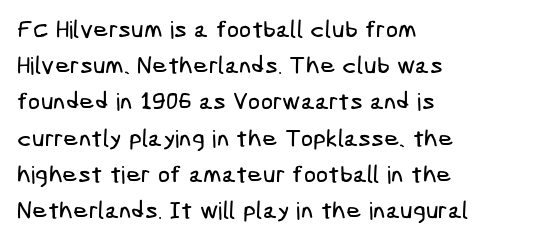
The image shows 24 px text type; set left-aligned, normal line spacing (1.51x), normal letter spacing, not underlined.
